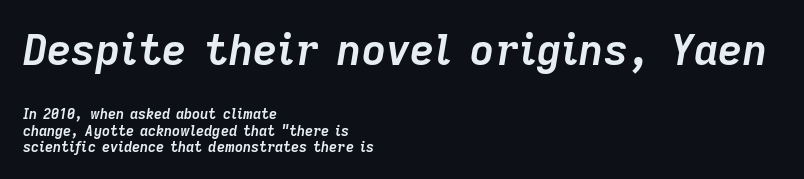
All the whitespace from short lines collects on the right. Each glyph is drawn with heavy, bold strokes. Larger block? The one above; the one below is distinctly smaller. The words here are not underlined. Note the varied advance widths — an 'i' is clearly narrower than an 'm'.
